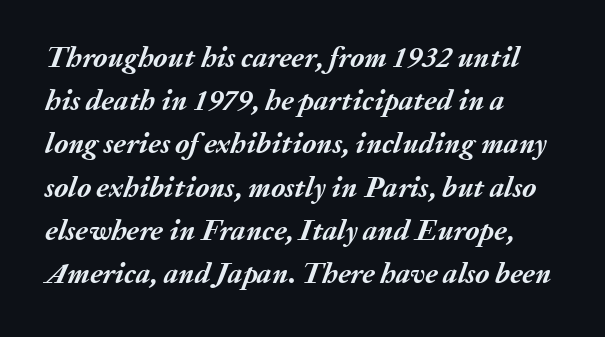
Each row of text sits above clean, open space. Does the copy run flush right? No — it runs flush left. The line texture is even and compact thanks to regular tracking. This sample uses an oblique cut, with every glyph tilted off the vertical.
